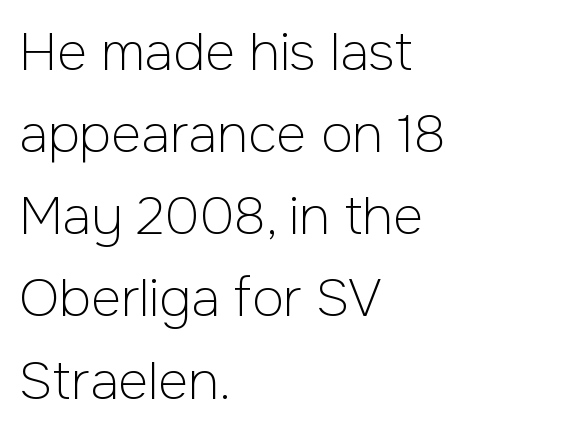
What stands out about the letter spacing? Nothing — it is the standard amount. Weight: not bold — regular or lighter. The passage shown is typeset with a sans-serif family. Spacing verdict: proportional, widths tailored to each character. Horizontal alignment here is leftward, the default for most running prose.
